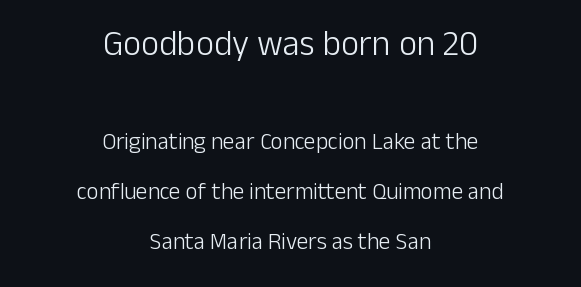
The image shows 35 px light sans-serif type, upright; set centered, loose line spacing (2.19x), normal letter spacing, not underlined; the first (top) block is 1.52x larger; low stroke contrast and a medium x-height.
